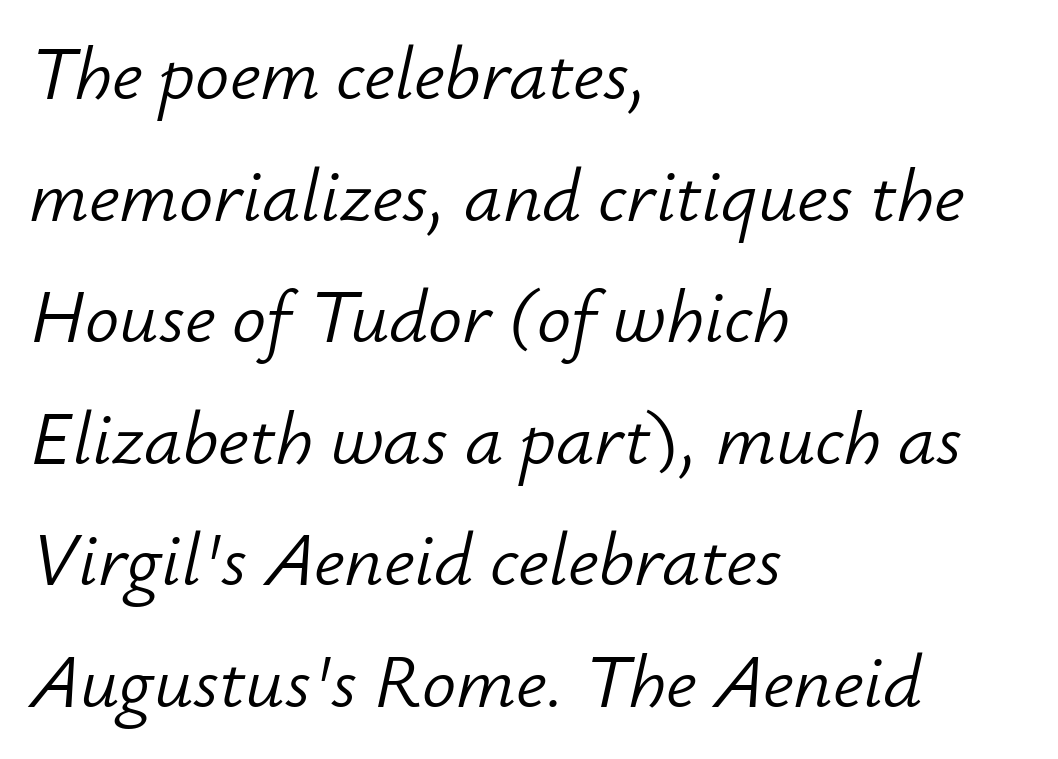
Q: Is the text bold? A: No.
Q: Is the text italic (slanted)? A: Yes, it leans right by about 12 degrees.
Q: Is the text underlined? A: No.
Q: How is the paragraph aligned? A: Left-aligned.
Q: Is the spacing between letters normal or unusually wide? A: Normal.
Q: Is the spacing between lines tight, normal or loose? A: Normal.
Q: Width (condensed, normal, or wide)? A: Normal.
Q: Stroke contrast? A: Low.
Q: x-height? A: Small.
Q: Monospaced? A: No.
